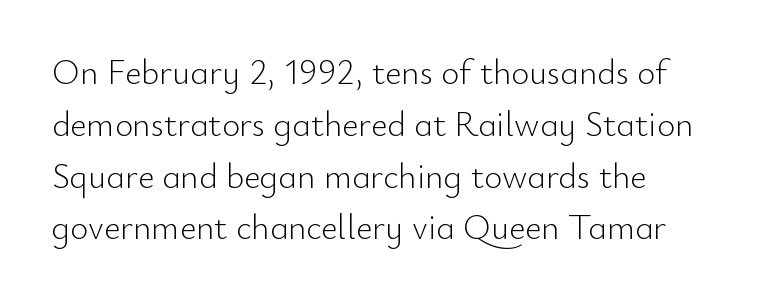
The image shows 35 px light sans-serif type, upright; set left-aligned, normal line spacing (1.48x), normal letter spacing, not underlined; low stroke contrast and a small x-height.
